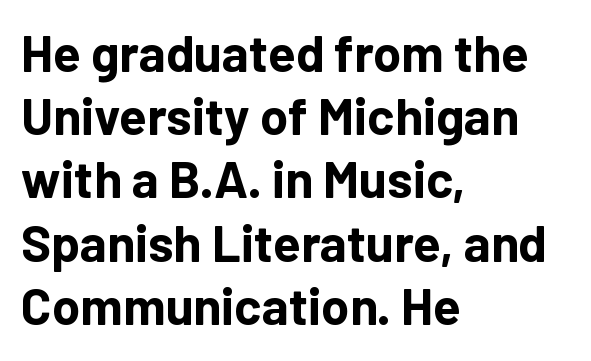
The image shows 51 px bold sans-serif type, upright; set left-aligned, line spacing 1.24x, normal letter spacing, not underlined; low stroke contrast and a medium x-height.
